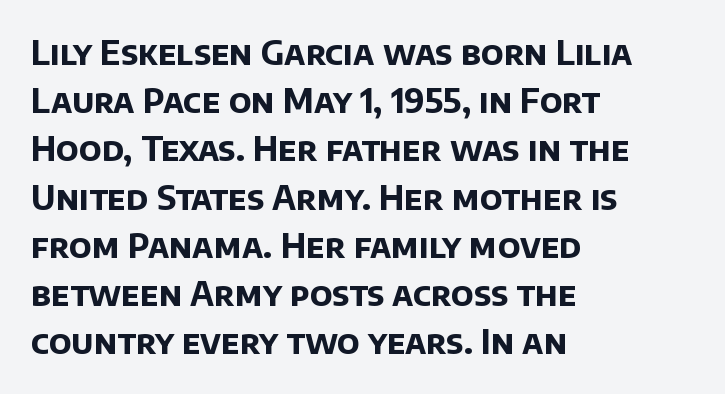
{"serif": "no", "bold": "yes", "weight": "bold", "width": "normal", "stroke_contrast": "low", "x_height": "large", "monospaced": "no", "underline": "no", "align": "left", "line_spacing": "normal", "line_spacing_ratio": 1.46, "letter_spacing": "normal", "letter_spacing_em": 0.0, "glyph_px": 33}
